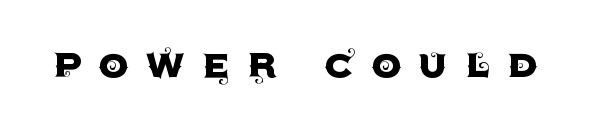
{"serif": "no", "italic": "no", "width": "normal", "x_height": "large", "monospaced": "no", "underline": "no", "letter_spacing": "wide", "letter_spacing_em": 0.35, "glyph_px": 48}
